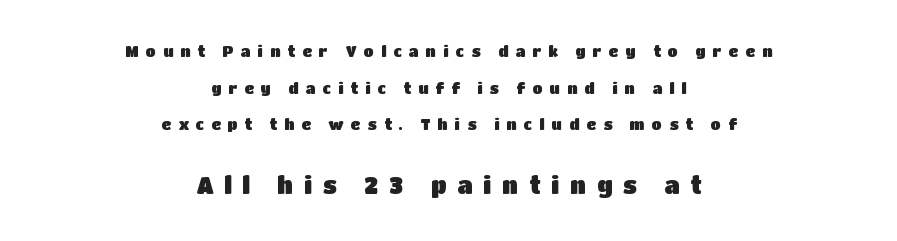
Q: Is the text italic (slanted)? A: No, it is upright.
Q: Is the text underlined? A: No.
Q: How is the paragraph aligned? A: Centered.
Q: Is the spacing between letters normal or unusually wide? A: Unusually wide.
Q: Is the spacing between lines tight, normal or loose? A: Loose.
Q: Which block of text is set in a larger size, the first (top) or the second (bottom)? A: The second (bottom) one.
